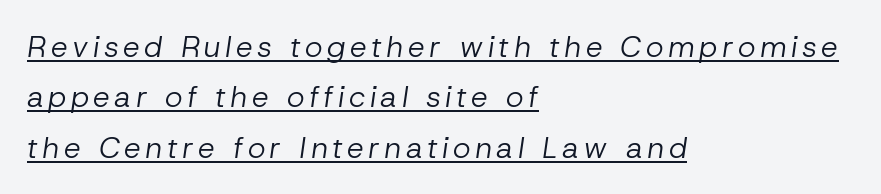
Is the block centered? No — it sits flush against the left margin. A continuous stroke trails under the words, as in a hyperlink. Letters have the restrained weight of plain body copy at most. Looking at the ascenders, they clearly lean.
